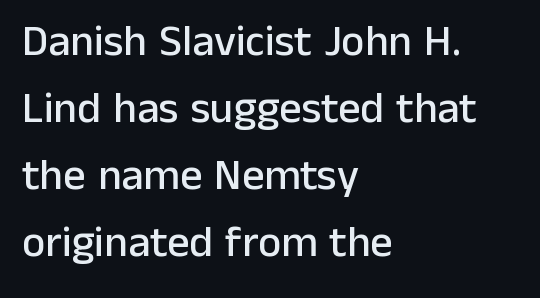
{"serif": "no", "italic": "no", "width": "normal", "stroke_contrast": "low", "x_height": "medium", "monospaced": "no", "underline": "no", "align": "left", "line_spacing": "normal", "line_spacing_ratio": 1.52, "letter_spacing": "normal", "letter_spacing_em": 0.0, "glyph_px": 44}
